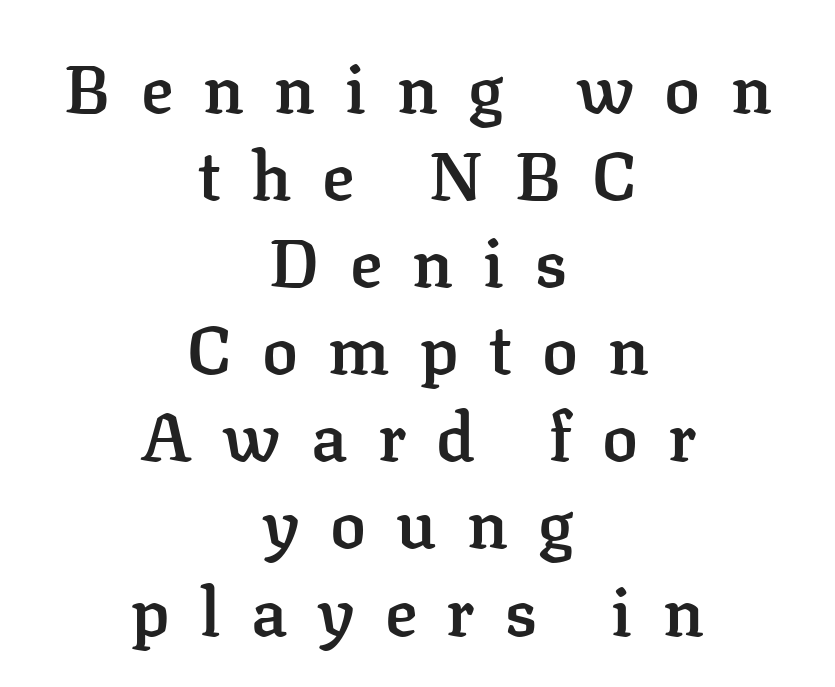
Q: Is the text bold? A: Semi-bold.
Q: Is the text italic (slanted)? A: No, it is upright.
Q: Is the typeface a serif or a sans-serif typeface? A: Serif.
Q: Is the text underlined? A: No.
Q: How is the paragraph aligned? A: Centered.
Q: Is the spacing between letters normal or unusually wide? A: Unusually wide.
Q: Is the spacing between lines tight, normal or loose? A: Normal.
Q: Width (condensed, normal, or wide)? A: Normal.
Q: Stroke contrast? A: Low.
Q: x-height? A: Medium.
Q: Monospaced? A: No.
